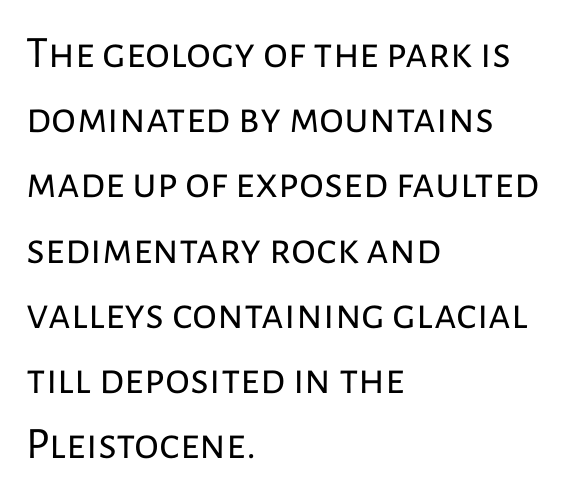
{"serif": "no", "italic": "no", "bold": "no", "weight": "regular", "width": "normal", "stroke_contrast": "low", "x_height": "medium", "monospaced": "no", "underline": "no", "align": "left", "line_spacing": "normal", "line_spacing_ratio": 1.45, "letter_spacing": "normal", "letter_spacing_em": 0.0, "glyph_px": 45}
